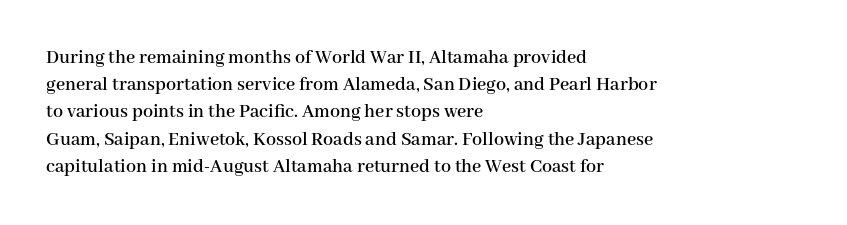
{"italic": "no", "underline": "no", "align": "left", "line_spacing": "normal", "line_spacing_ratio": 1.36, "letter_spacing": "normal", "letter_spacing_em": 0.0, "glyph_px": 20}
